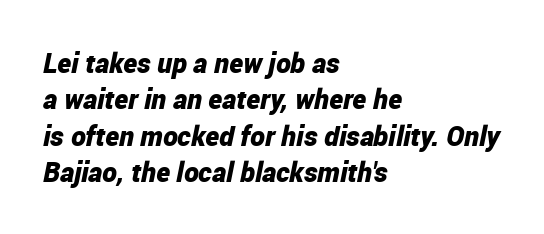
Compared with an ordinary text face, these strokes are far heavier — a full bold. Unmarked baselines from the first word to the last. Caption: multi-line text, flush left, ragged right. The letters advance in unequal steps, a hallmark of proportional type.
